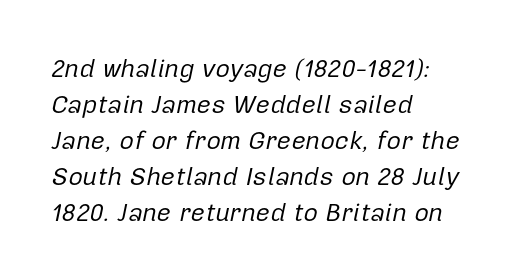
The block of text has a typical density, with ordinary space between rows. The passage shown is not bold in any degree. Notice how the passage keeps a crisp vertical edge on the left only. The passage shown leans; its letterforms are oblique. Lines of text with bare space underneath.
